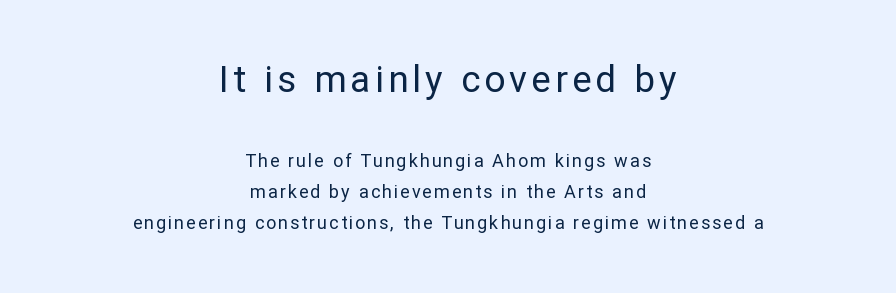
Italic? Not at all — the glyphs are vertical. Descenders are the only things crossing below the line. The strokes are not fattened; the text isn't bold. In terms of letterform style, serifs are entirely absent.
